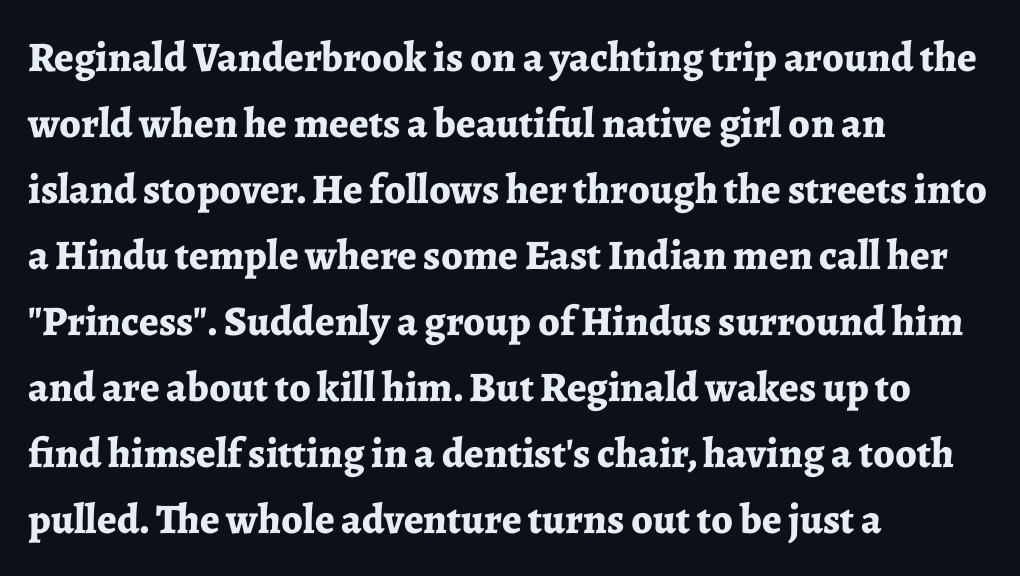
The image shows 42 px bold serif type, upright; set left-aligned, normal line spacing (1.57x), normal letter spacing, not underlined; low stroke contrast and a medium x-height.
